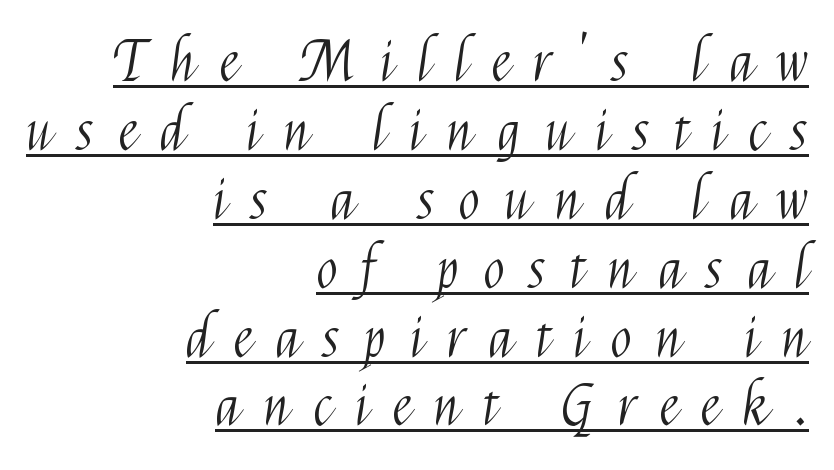
Caption: multi-line text, flush right, ragged left. Font category for this specimen: sans-serif. No letter is thick-stroked: the sample isn't bold. Proportional: the letters do not fall into vertical columns.
